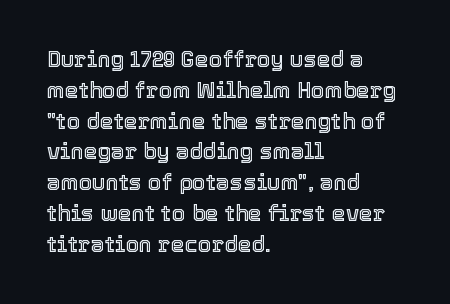
A classic flush-left, rag-right setting is used for this passage. Rendered with straight, roman letterforms. The rendering uses a moderate line-height, typical for paragraphs. In terms of letterspacing, this is plain default setting.
